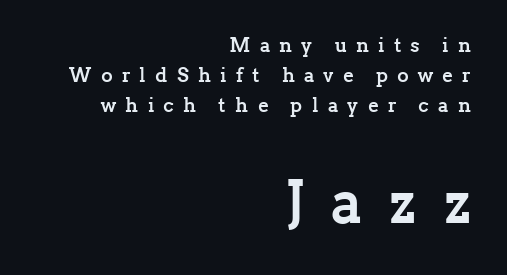
The image shows 60 px semibold serif type, upright; set right-aligned, normal line spacing (1.51x), unusually wide letter spacing (+0.46 em), not underlined; the second (bottom) block is 3.0x larger; low stroke contrast and a medium x-height.
